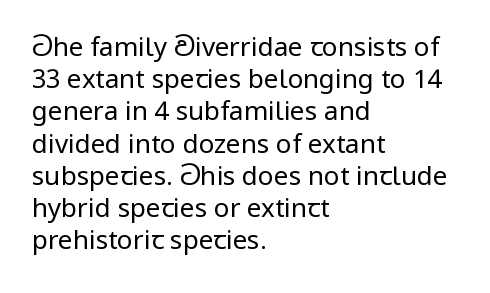
{"italic": "no", "bold": "no", "underline": "no", "align": "left", "line_spacing_ratio": 1.24, "letter_spacing": "normal", "letter_spacing_em": 0.0, "glyph_px": 26}
